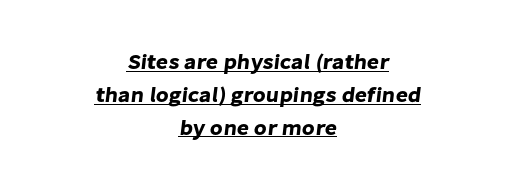
{"underline": "yes", "align": "center", "line_spacing": "normal", "line_spacing_ratio": 1.56, "letter_spacing": "normal", "letter_spacing_em": 0.0, "glyph_px": 21}
